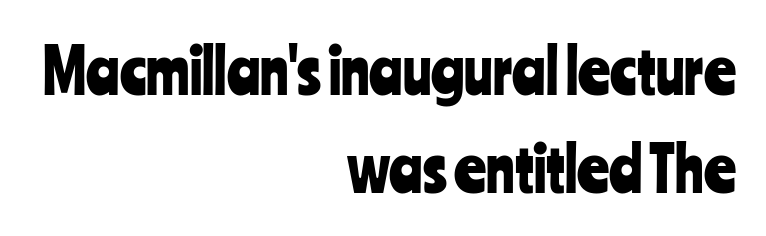
Every character sits straight up, as roman type does. Students, note that the glyphs here touch the page at normal intervals. Which margin do the lines hug? The right one — the left edge is uneven. Stroke terminals: plain, sans-serif.
